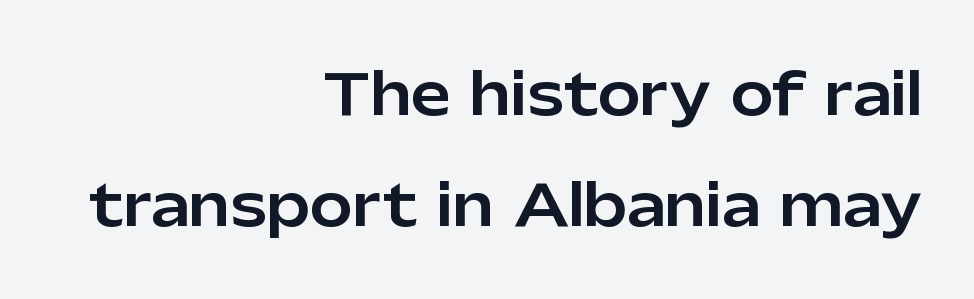
Q: Is the text italic (slanted)? A: No, it is upright.
Q: Is the typeface a serif or a sans-serif typeface? A: Sans-serif.
Q: Is the text underlined? A: No.
Q: How is the paragraph aligned? A: Right-aligned.
Q: Is the spacing between letters normal or unusually wide? A: Normal.
Q: Is the spacing between lines tight, normal or loose? A: Loose.
Q: Width (condensed, normal, or wide)? A: Normal.
Q: Stroke contrast? A: Low.
Q: x-height? A: Medium.
Q: Monospaced? A: No.
